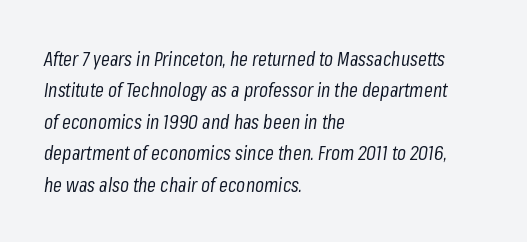
The image shows 20 px text type, italic (leaning right); set left-aligned, normal line spacing (1.57x), normal letter spacing, not underlined.
